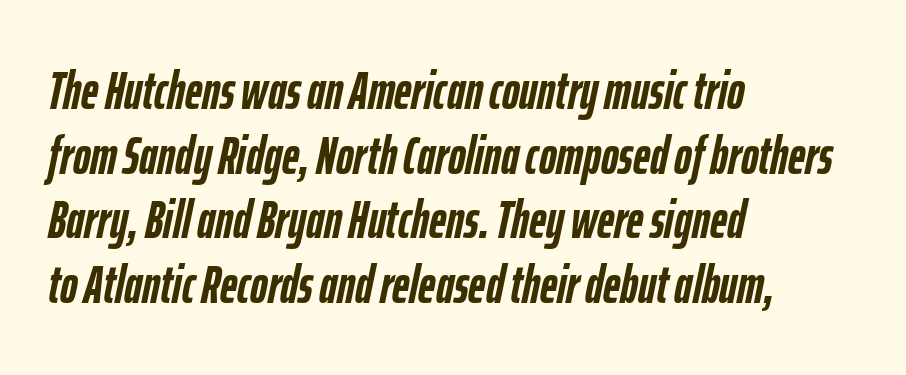
The image shows 53 px semibold, condensed type, italic (leaning right); set left-aligned, line spacing 1.22x, normal letter spacing, not underlined; low stroke contrast and a medium x-height.
